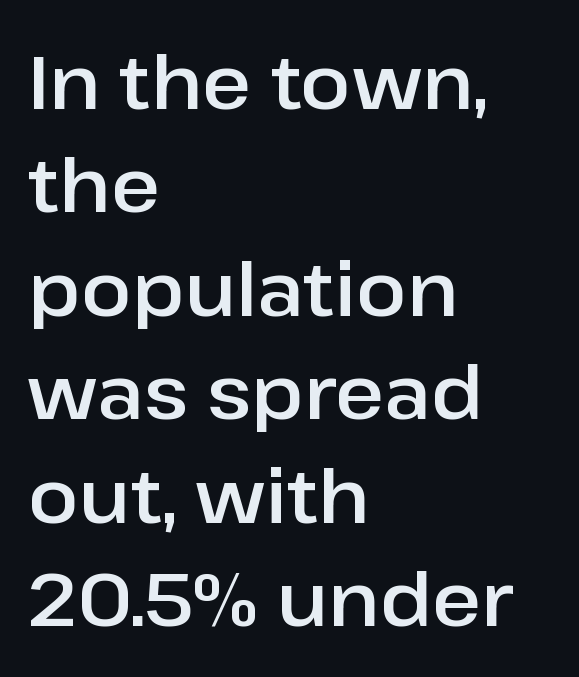
The image shows 75 px sans-serif type, upright; set left-aligned, normal line spacing (1.38x), normal letter spacing, not underlined; low stroke contrast and a medium x-height.
